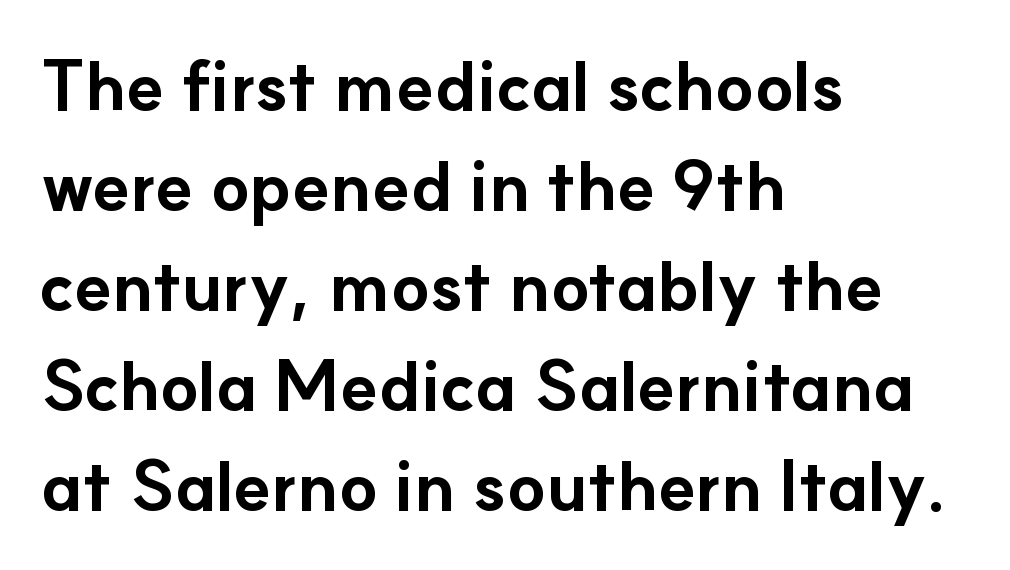
Unlike italic type, these characters show no tilt at all. Has an underline been added? It has not. The sample has been set heavy, in full bold. The typesetter chose a ragged-right arrangement here. Nobody touched the tracking dial on this one.
